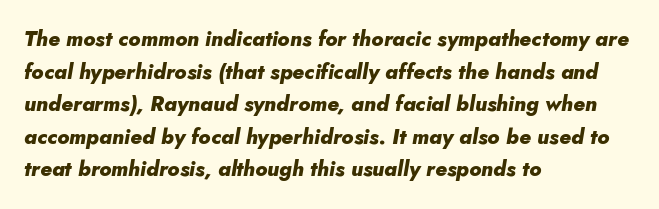
{"italic": "yes", "lean": "right", "slant_degrees": 10, "bold": "yes", "underline": "no", "align": "left", "line_spacing": "normal", "line_spacing_ratio": 1.55, "letter_spacing": "normal", "letter_spacing_em": 0.0, "glyph_px": 21}
